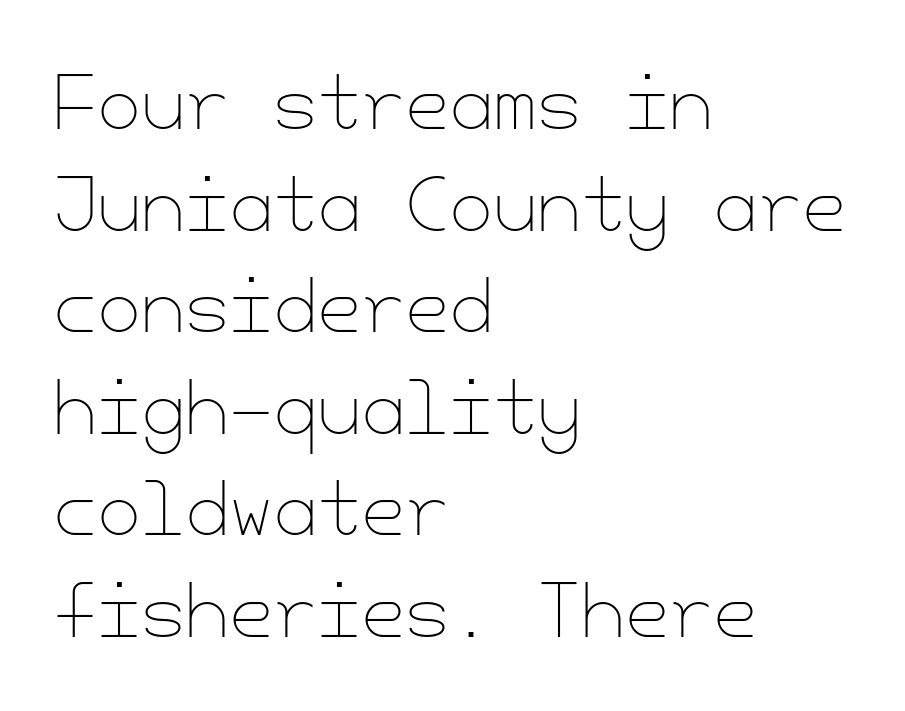
The image shows 71 px thin type, upright; set left-aligned, normal line spacing (1.43x), normal letter spacing, not underlined; low stroke contrast and a small x-height.
